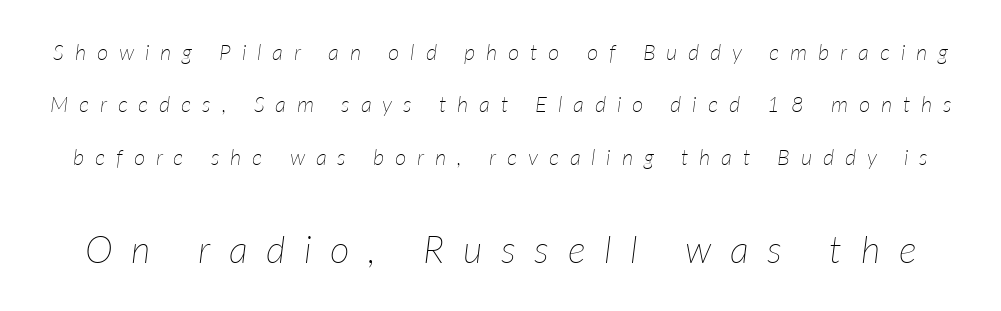
The image shows 38 px thin type, italic (leaning right); set loose line spacing (2.38x), unusually wide letter spacing (+0.49 em), not underlined; the second (bottom) block is 1.73x larger; low stroke contrast and a medium x-height.
